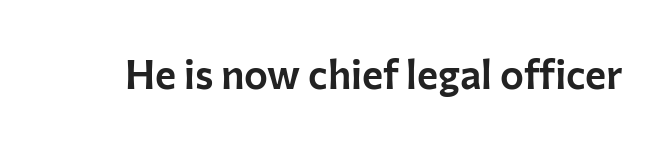
The image shows 40 px sans-serif type, upright; set normal letter spacing, not underlined; low stroke contrast and a medium x-height.
